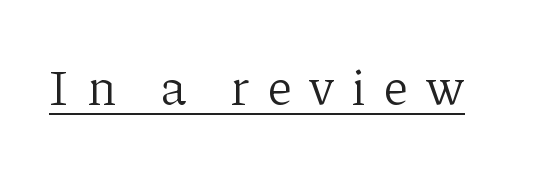
The image shows 50 px light serif type, upright; set unusually wide letter spacing (+0.35 em), underlined; low stroke contrast and a medium x-height.
